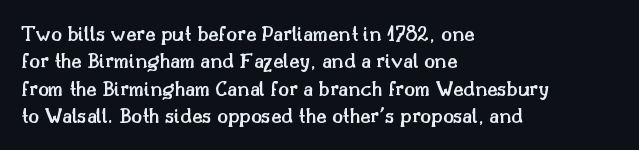
{"italic": "no", "bold": "semi", "underline": "no", "align": "left", "line_spacing": "normal", "line_spacing_ratio": 1.25, "letter_spacing": "normal", "letter_spacing_em": 0.0, "glyph_px": 22}
